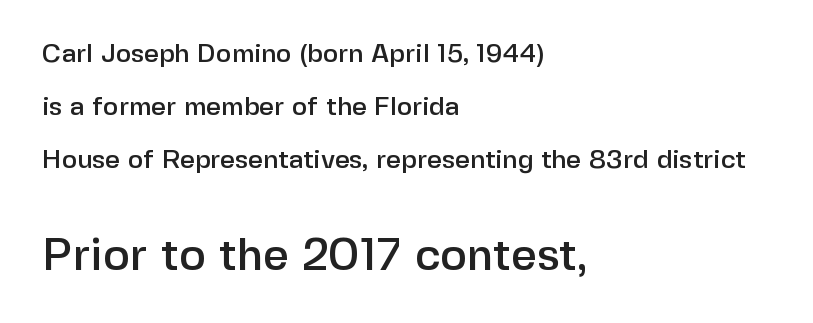
The later block is typeset at a bigger size than the earlier block. Here the designer chose a conventional face with non-uniform glyph widths. This sample uses an upright cut, with every glyph sitting square on the baseline. A typesetter would call this zero additional tracking. Each new line begins a long way beneath the previous one.
